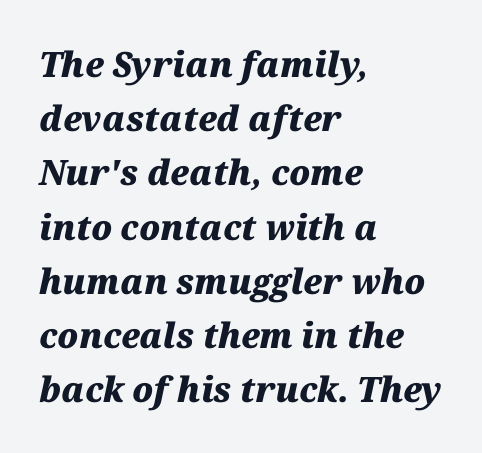
Q: Is the text bold? A: Yes.
Q: Is the text italic (slanted)? A: Yes, it leans right by about 12 degrees.
Q: Is the text underlined? A: No.
Q: How is the paragraph aligned? A: Left-aligned.
Q: Is the spacing between letters normal or unusually wide? A: Normal.
Q: Is the spacing between lines tight, normal or loose? A: Normal.
Q: Width (condensed, normal, or wide)? A: Normal.
Q: Stroke contrast? A: Medium.
Q: x-height? A: Medium.
Q: Monospaced? A: No.
